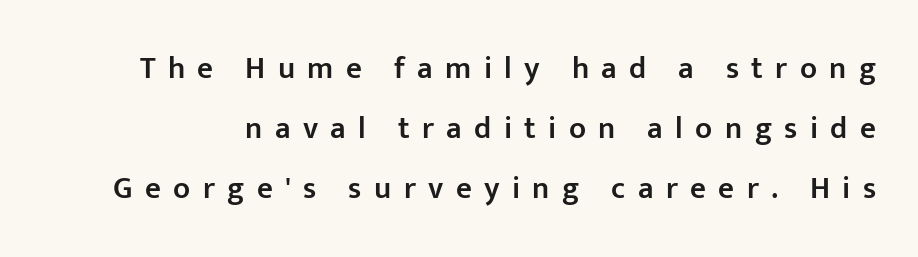
{"serif": "no", "italic": "no", "bold": "semi", "weight": "semibold", "width": "normal", "stroke_contrast": "low", "x_height": "medium", "monospaced": "no", "underline": "no", "line_spacing": "loose", "line_spacing_ratio": 1.93, "letter_spacing": "wide", "letter_spacing_em": 0.4, "glyph_px": 31}
